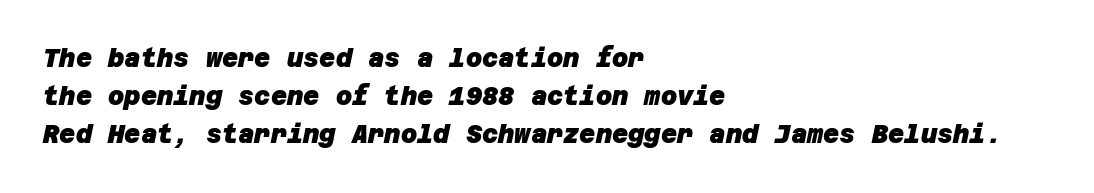
The typesetting leans heavy: a genuine bold. The ragged edge is on the right, which tells us the setting is flush left. Nobody touched the tracking dial on this one. Descenders hang freely into open space. How would I describe the line gaps? Plain and ordinary.
